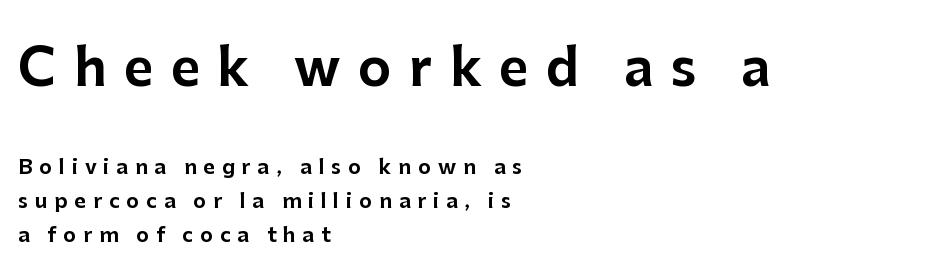
{"serif": "no", "italic": "no", "width": "normal", "stroke_contrast": "low", "x_height": "medium", "monospaced": "no", "underline": "no", "align": "left", "line_spacing_ratio": 1.72, "letter_spacing": "wide", "letter_spacing_em": 0.34, "larger_block": "first", "size_ratio": 2.55, "glyph_px": 51}
